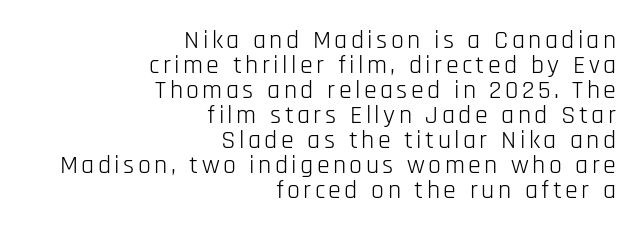
Q: Is the text bold? A: No.
Q: Is the text italic (slanted)? A: No, it is upright.
Q: Is the text underlined? A: No.
Q: How is the paragraph aligned? A: Right-aligned.
Q: Is the spacing between lines tight, normal or loose? A: Tight.
